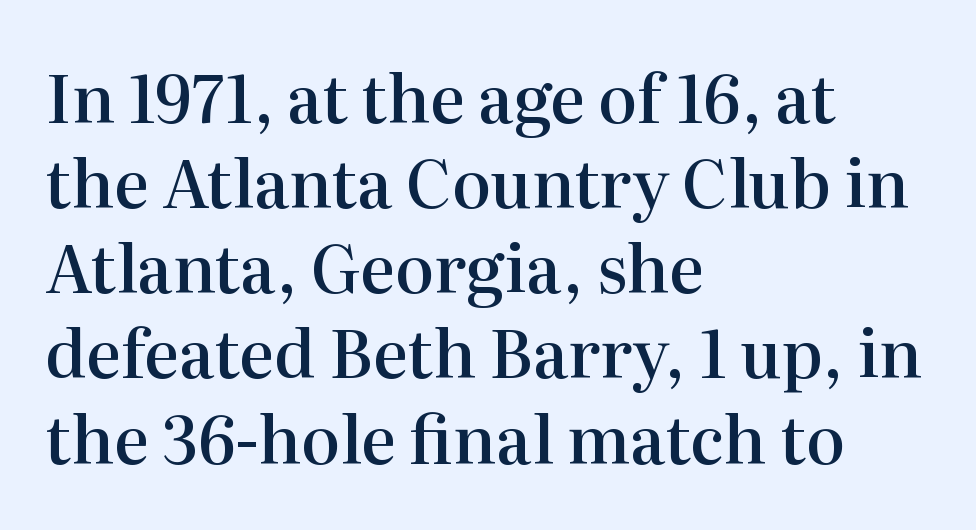
The passage shown is not underscored anywhere. These lines were composed using upright roman letters. Horizontal alignment here is leftward, the default for most running prose. The passage shown is typed in a proportional face where columns would drift. You could call the tracking neutral — neither tight nor loose.
